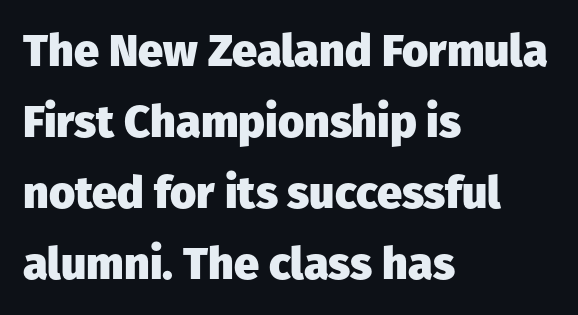
Each row of text sits above clean, open space. A full-strength bold gives these letters their thick strokes. Compared with typical body copy, the letter spacing here is the same. The line-height multiplier appears to be the usual default. Unlike italic type, these characters show no tilt at all. The font family rendered here belongs to the sans-serif group.
